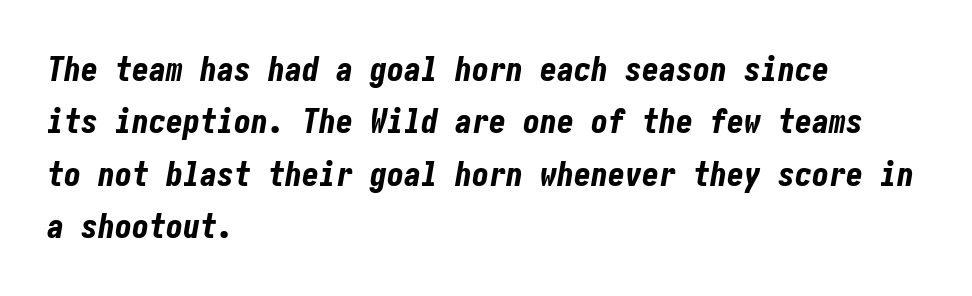
Q: Is the text bold? A: Yes.
Q: Is the text italic (slanted)? A: Yes, it leans right by about 10 degrees.
Q: Is the text underlined? A: No.
Q: How is the paragraph aligned? A: Left-aligned.
Q: Is the spacing between letters normal or unusually wide? A: Normal.
Q: Is the spacing between lines tight, normal or loose? A: Normal.
Q: Width (condensed, normal, or wide)? A: Condensed.
Q: Stroke contrast? A: Low.
Q: x-height? A: Medium.
